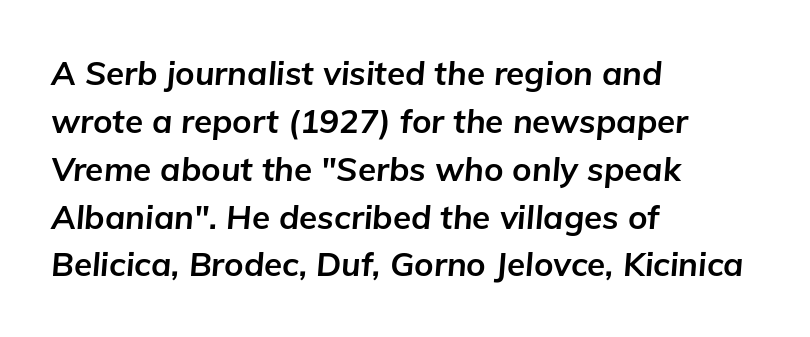
Q: Is the text bold? A: Yes.
Q: Is the text italic (slanted)? A: Yes, it leans right by about 5 degrees.
Q: Is the text underlined? A: No.
Q: How is the paragraph aligned? A: Left-aligned.
Q: Is the spacing between letters normal or unusually wide? A: Normal.
Q: Is the spacing between lines tight, normal or loose? A: Normal.
Q: Width (condensed, normal, or wide)? A: Normal.
Q: Stroke contrast? A: Low.
Q: x-height? A: Medium.
Q: Monospaced? A: No.
